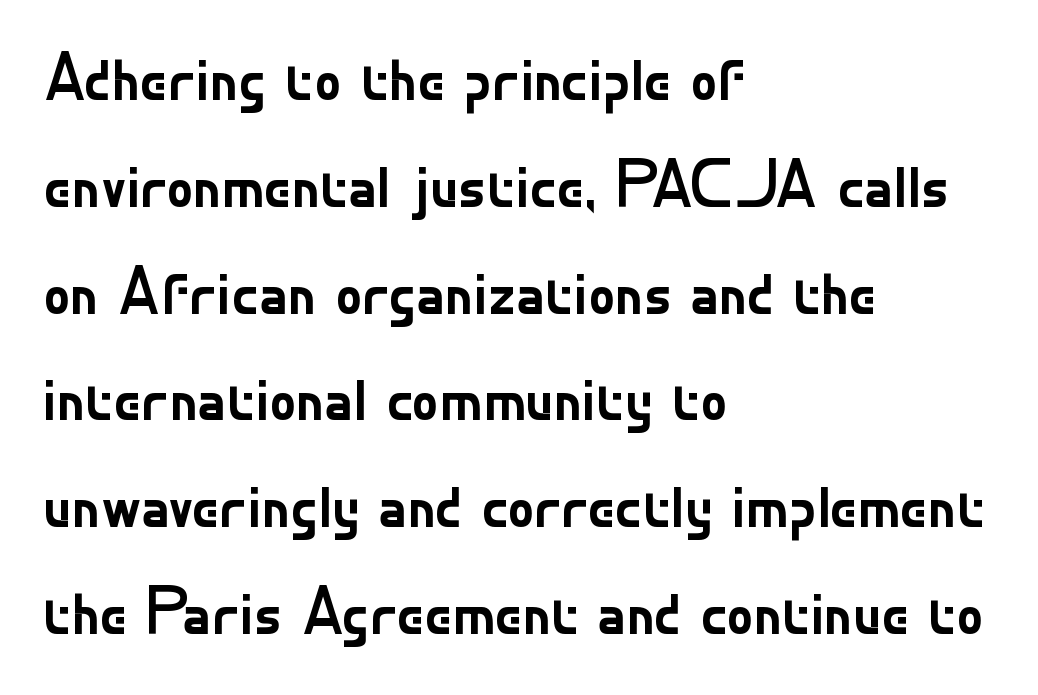
Q: Is the text bold? A: No.
Q: Is the text italic (slanted)? A: No, it is upright.
Q: Is the typeface a serif or a sans-serif typeface? A: Sans-serif.
Q: Is the text underlined? A: No.
Q: How is the paragraph aligned? A: Left-aligned.
Q: Is the spacing between letters normal or unusually wide? A: Normal.
Q: Is the spacing between lines tight, normal or loose? A: Normal.
Q: Width (condensed, normal, or wide)? A: Normal.
Q: Stroke contrast? A: Low.
Q: x-height? A: Small.
Q: Monospaced? A: No.
